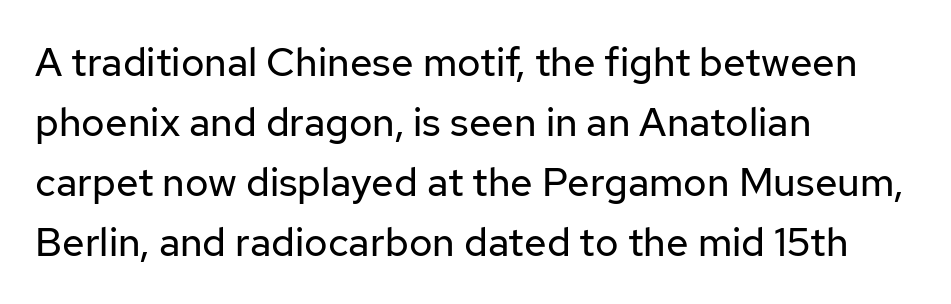
Q: Is the text bold? A: No.
Q: Is the text italic (slanted)? A: No, it is upright.
Q: Is the typeface a serif or a sans-serif typeface? A: Sans-serif.
Q: Is the text underlined? A: No.
Q: How is the paragraph aligned? A: Left-aligned.
Q: Is the spacing between letters normal or unusually wide? A: Normal.
Q: Is the spacing between lines tight, normal or loose? A: Normal.
Q: Width (condensed, normal, or wide)? A: Normal.
Q: Stroke contrast? A: Low.
Q: x-height? A: Medium.
Q: Monospaced? A: No.
